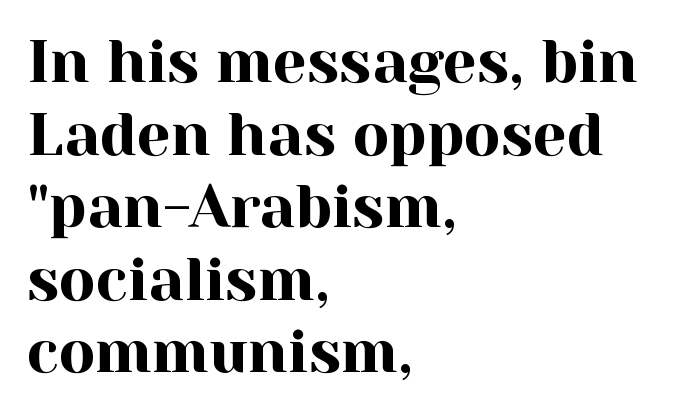
The image shows 60 px serif type, upright; set left-aligned, line spacing 1.21x, normal letter spacing, not underlined; a medium x-height.
